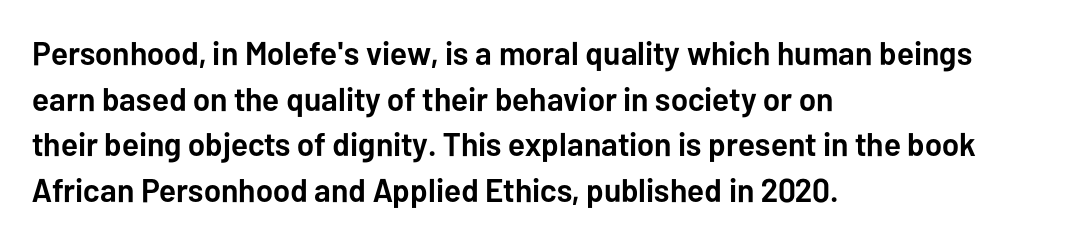
The image shows 33 px semibold sans-serif type, upright; set left-aligned, normal line spacing (1.38x), normal letter spacing, not underlined; low stroke contrast and a medium x-height.
